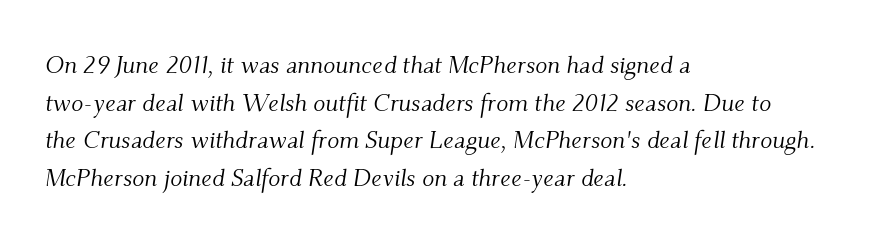
Visually the block forms a straight wall on the left and a jagged coastline on the right. The foot of each line stays bare and open. Tracking here is standard; glyphs follow each other at the usual distance. You can tell it's italic because the verticals aren't actually vertical. The typeface has the unassuming heft of standard copy or less.
